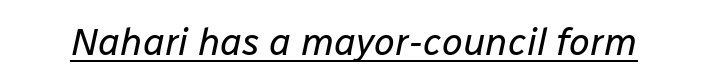
The image shows 38 px regular-weight type, italic (leaning right); set normal letter spacing, underlined; low stroke contrast and a medium x-height.
